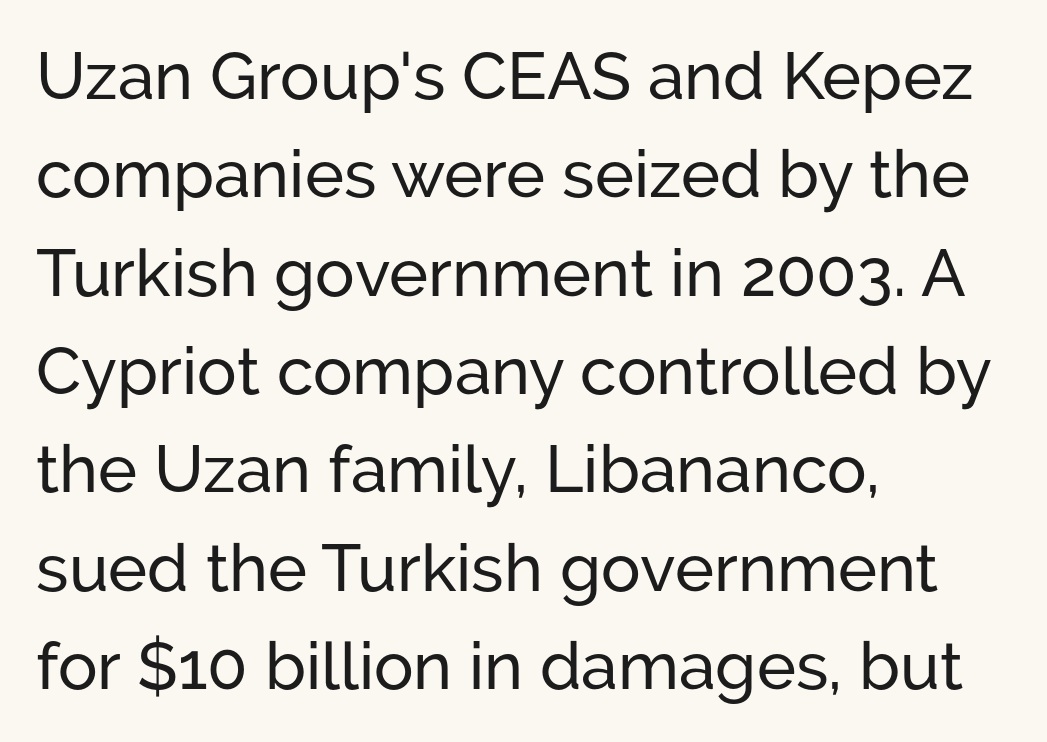
The image shows 66 px sans-serif type, upright; set left-aligned, normal line spacing (1.49x), normal letter spacing, not underlined; low stroke contrast and a medium x-height.
